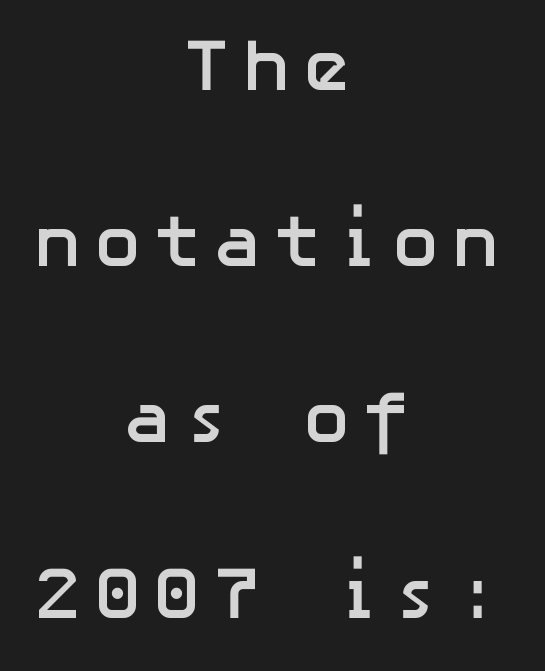
Interline gaps are noticeably wide in this sample. Rendered with straight, roman letterforms. Caption: multi-line text, centered on the measure. The typeface chosen for these lines omits serifs.
